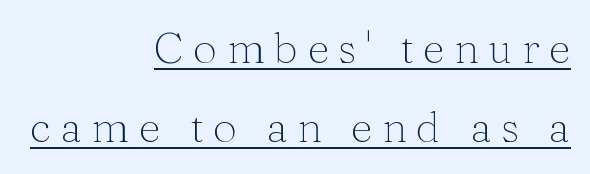
{"serif": "yes", "italic": "no", "bold": "no", "weight": "thin", "width": "normal", "stroke_contrast": "medium", "x_height": "medium", "monospaced": "no", "underline": "yes", "align": "right", "line_spacing_ratio": 1.84, "letter_spacing": "wide", "letter_spacing_em": 0.22, "glyph_px": 43}
